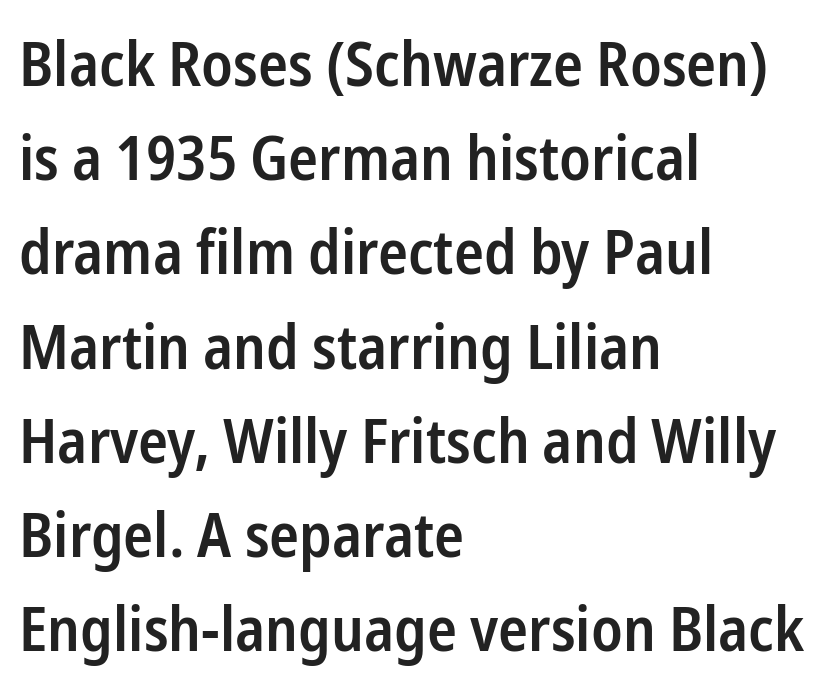
Each word holds together tightly as a unit, with standard inter-letter gaps. Does the type have serifs? No, each stem ends abruptly. A typesetter would mark this as roman, not italic. Line beginnings align vertically; line endings do not. Think of a printed novel: that variable character pitch is what you see here.
